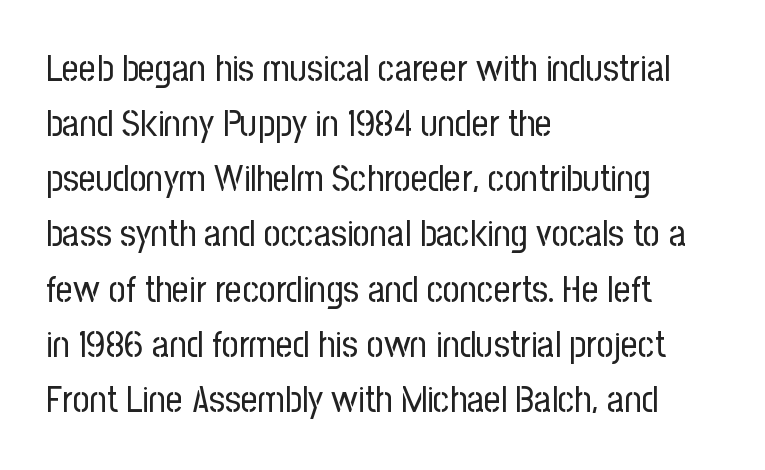
Is this a fixed-width face? No — the glyphs have proportional, varying widths. Notice how descenders clear the ascenders below comfortably — that's standard leading. Descenders are the only things crossing below the line. Stroke terminals: plain, sans-serif.
